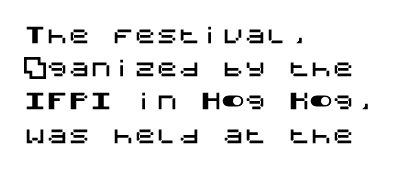
Q: Is the text italic (slanted)? A: No, it is upright.
Q: Is the text underlined? A: No.
Q: How is the paragraph aligned? A: Left-aligned.
Q: Is the spacing between letters normal or unusually wide? A: Normal.
Q: Is the spacing between lines tight, normal or loose? A: Normal.
